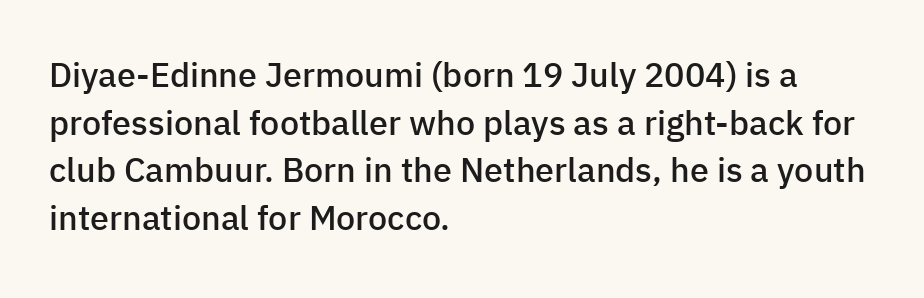
Character widths vary here, with narrow letters taking less room than wide ones. Ordinary non-slanted type is in use. The rendering uses a semibold face; strokes are thickened but not to full bold. Descenders are the only things crossing below the line. Look at the tracking — it's just the regular setting, nothing added. These lines sit exactly where default settings would place them.
